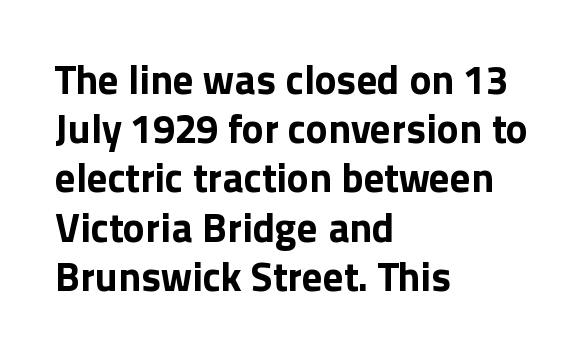
Q: Is the text bold? A: Yes.
Q: Is the text italic (slanted)? A: No, it is upright.
Q: Is the typeface a serif or a sans-serif typeface? A: Sans-serif.
Q: Is the text underlined? A: No.
Q: How is the paragraph aligned? A: Left-aligned.
Q: Is the spacing between letters normal or unusually wide? A: Normal.
Q: Width (condensed, normal, or wide)? A: Normal.
Q: x-height? A: Medium.
Q: Monospaced? A: No.
